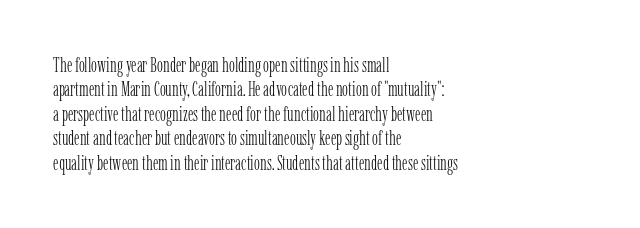
Q: Is the text bold? A: No.
Q: Is the text italic (slanted)? A: No, it is upright.
Q: Is the text underlined? A: No.
Q: How is the paragraph aligned? A: Left-aligned.
Q: Is the spacing between letters normal or unusually wide? A: Normal.
